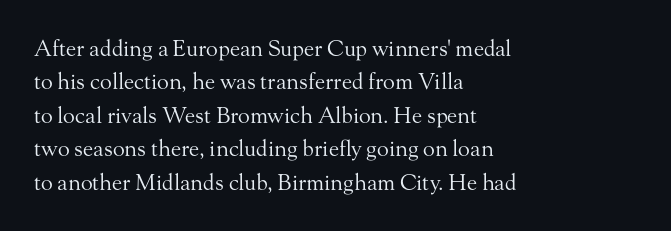
The image shows 22 px text type, upright; set left-aligned, normal line spacing (1.52x), normal letter spacing, not underlined.
